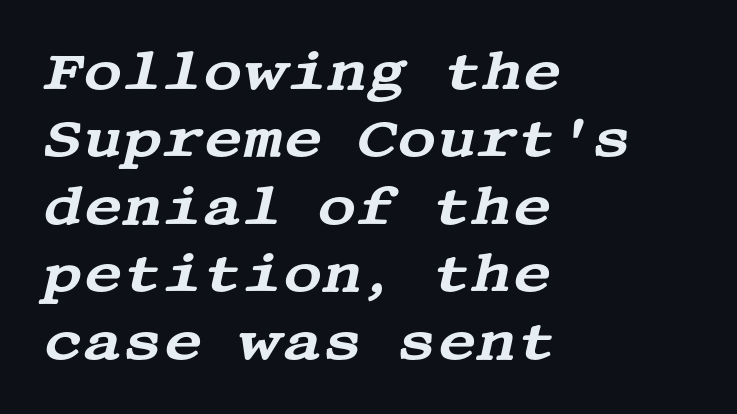
Q: Is the text italic (slanted)? A: Yes, it leans right by about 13 degrees.
Q: Is the typeface a serif or a sans-serif typeface? A: Serif.
Q: Is the text underlined? A: No.
Q: How is the paragraph aligned? A: Left-aligned.
Q: Is the spacing between letters normal or unusually wide? A: Normal.
Q: Is the spacing between lines tight, normal or loose? A: Normal.
Q: Width (condensed, normal, or wide)? A: Wide.
Q: Stroke contrast? A: Medium.
Q: x-height? A: Large.
